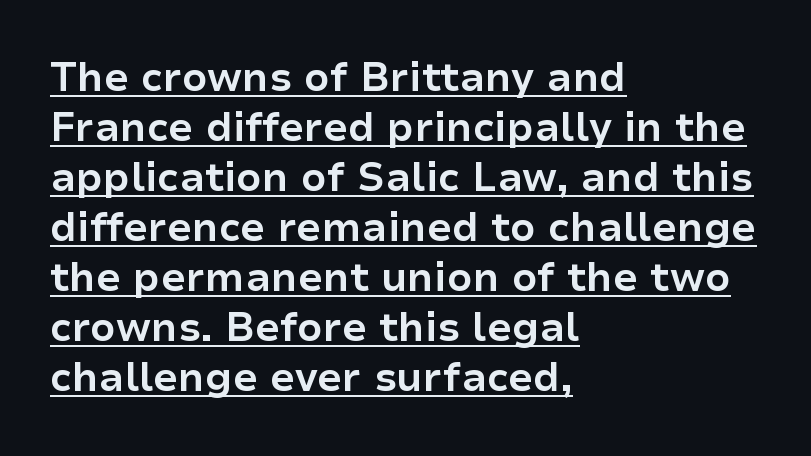
Q: Is the text bold? A: Yes.
Q: Is the text italic (slanted)? A: No, it is upright.
Q: Is the typeface a serif or a sans-serif typeface? A: Sans-serif.
Q: Is the text underlined? A: Yes.
Q: How is the paragraph aligned? A: Left-aligned.
Q: Is the spacing between letters normal or unusually wide? A: Normal.
Q: Is the spacing between lines tight, normal or loose? A: Normal.
Q: Width (condensed, normal, or wide)? A: Normal.
Q: Stroke contrast? A: Low.
Q: x-height? A: Medium.
Q: Monospaced? A: No.
